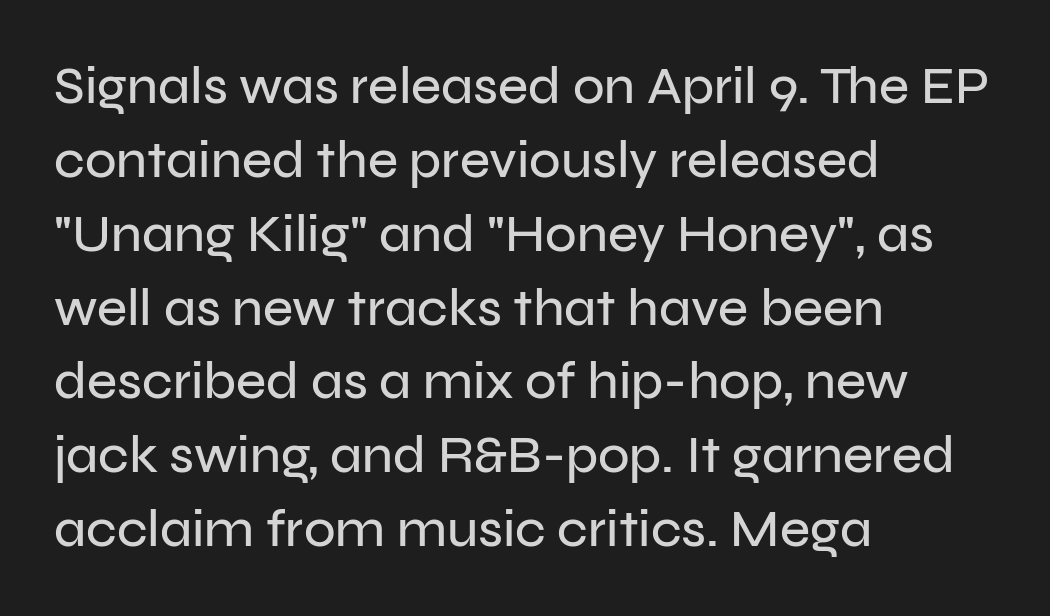
Regular leading. The string is rendered with underlining switched off. The passage shown is typed in a proportional face where columns would drift. Standard letterfit; no display-style spreading of the glyphs.
